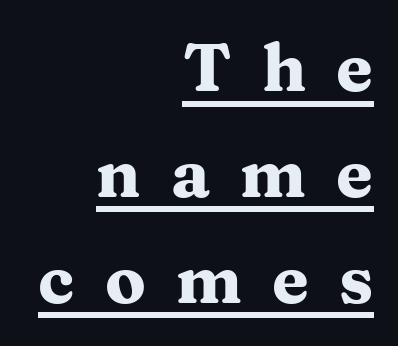
Every stem runs plumb, perpendicular to the baseline. The letters carry serifs — small finishing strokes at the ends of their stems. These lines sit exactly where default settings would place them. In CSS terms this would be text-align: right. The passage shown is emphatically bold.
